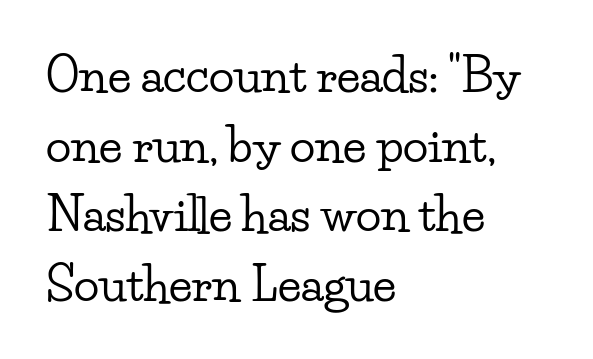
Posture: vertical. A classic flush-left, rag-right setting is used for this passage. The leading is moderate, giving the passage an even texture. Bare-footed words on every line.
